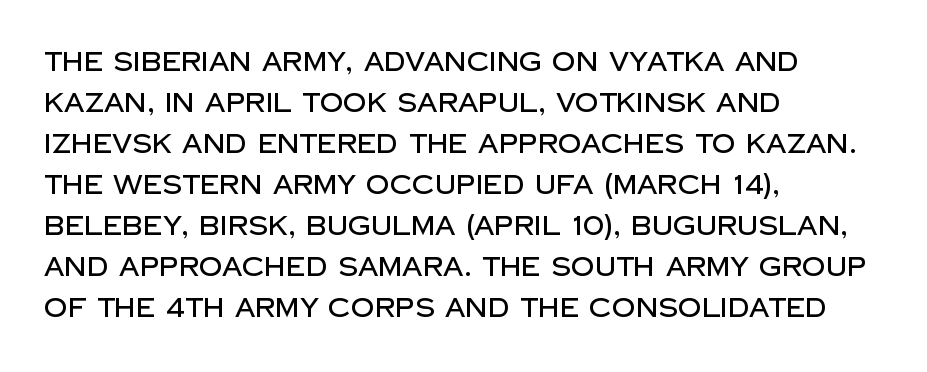
{"italic": "no", "underline": "no", "align": "left", "line_spacing": "normal", "line_spacing_ratio": 1.58, "letter_spacing": "normal", "letter_spacing_em": 0.0, "glyph_px": 26}
